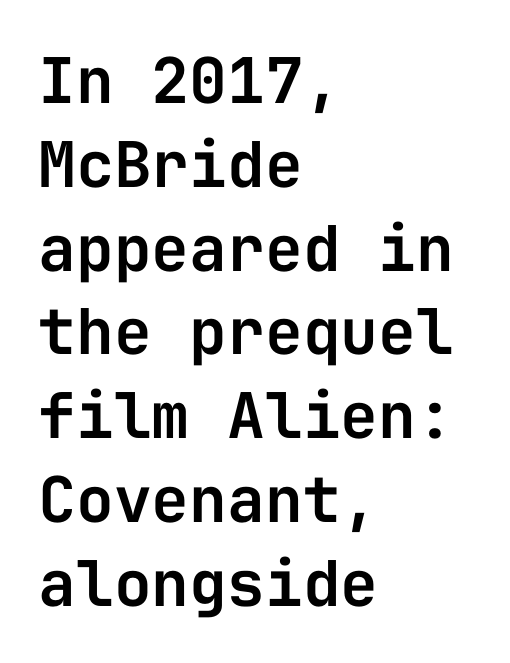
Left-aligned paragraph, ragged on the right. In terms of posture, this sample is upright. Do the characters align in a grid? Yes, the font is monospaced. You could call the tracking neutral — neither tight nor loose.
